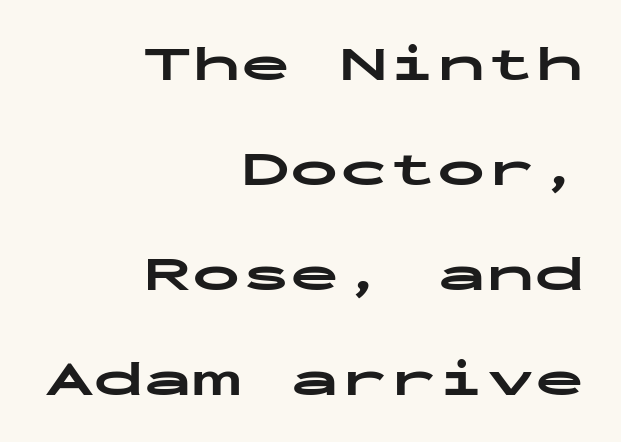
{"serif": "no", "italic": "no", "bold": "yes", "weight": "bold", "width": "wide", "stroke_contrast": "low", "x_height": "medium", "monospaced": "yes", "underline": "no", "align": "right", "line_spacing": "loose", "line_spacing_ratio": 2.14, "letter_spacing": "normal", "letter_spacing_em": 0.0, "glyph_px": 49}
